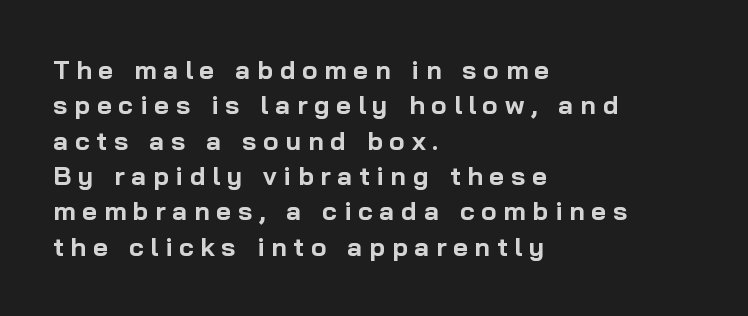
The image shows 26 px bold type, upright; set left-aligned, normal line spacing (1.36x), unusually wide letter spacing (+0.26 em), not underlined.
